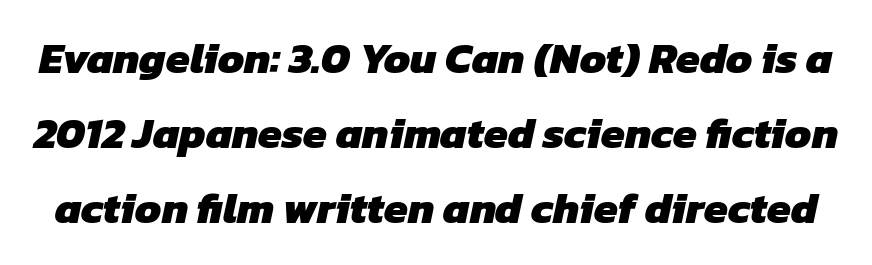
The image shows 43 px heavy sans-serif type; set line spacing 1.74x, normal letter spacing, not underlined; low stroke contrast and a medium x-height.
